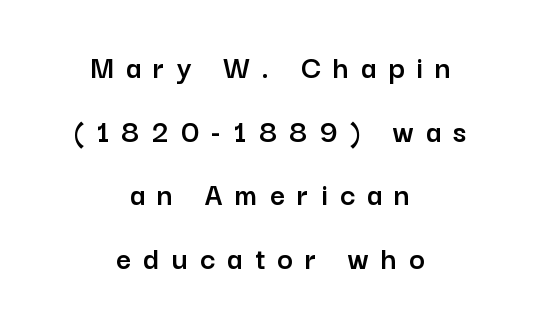
The horizontal fit of the characters is loose and conspicuously gappy. Is this a fixed-width face? No — the glyphs have proportional, varying widths. Posture: straight, roman, zero tilt. The glyphs are unaccompanied by any horizontal stroke below them. Each new line begins a long way beneath the previous one. I'd call this a sans setting — the letters go barefoot.
